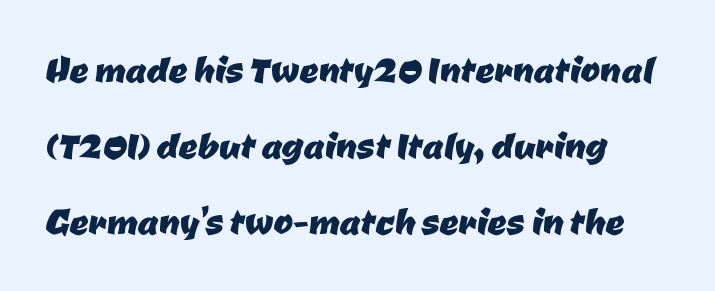
The image shows 47 px sans-serif type; set left-aligned, normal line spacing (1.62x), normal letter spacing, not underlined; low stroke contrast and a medium x-height.
